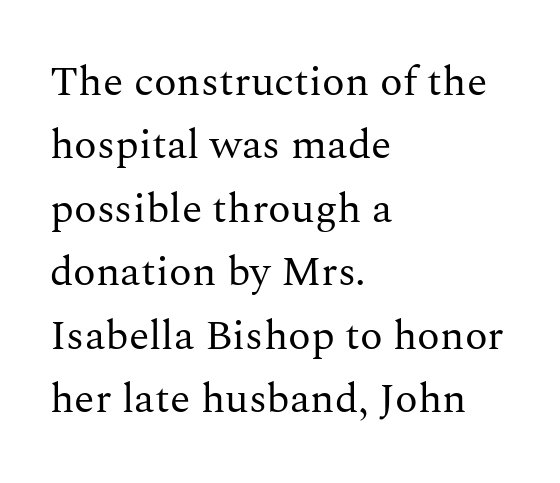
{"serif": "yes", "italic": "no", "bold": "no", "weight": "regular", "width": "normal", "stroke_contrast": "medium", "x_height": "medium", "monospaced": "no", "underline": "no", "align": "left", "line_spacing": "normal", "line_spacing_ratio": 1.51, "letter_spacing": "normal", "letter_spacing_em": 0.0, "glyph_px": 42}
